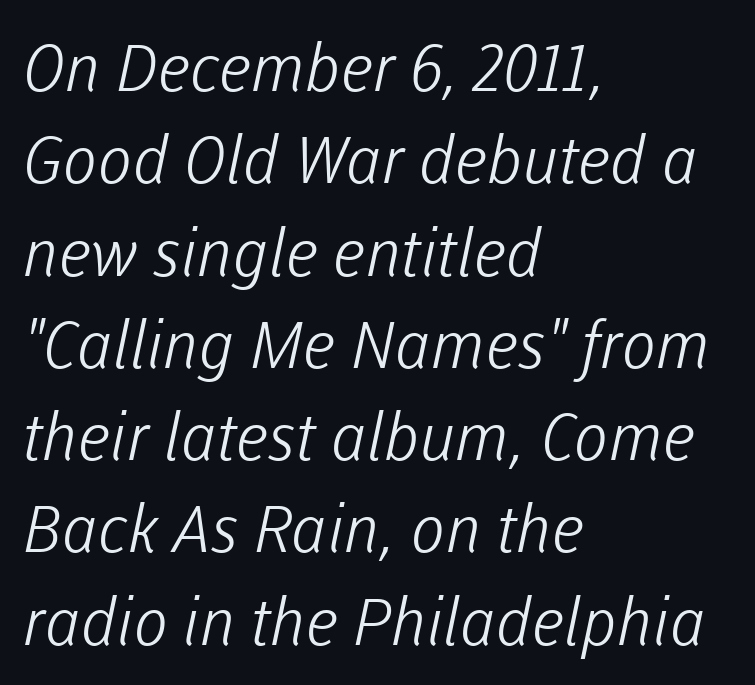
The image shows 65 px light sans-serif type; set left-aligned, normal line spacing (1.42x), normal letter spacing, not underlined; low stroke contrast and a medium x-height.
